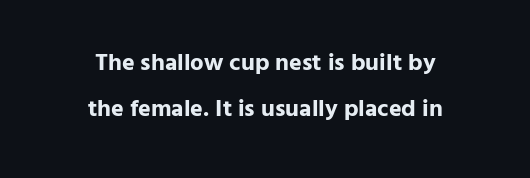
There is no visible air inserted between adjacent glyphs. As a designer I'd log this as weight 700, bold. The letters stand upright; this is a roman face. Rows of type keep a wide berth in the vertical direction. These lines are centered, leaving both edges ragged.
